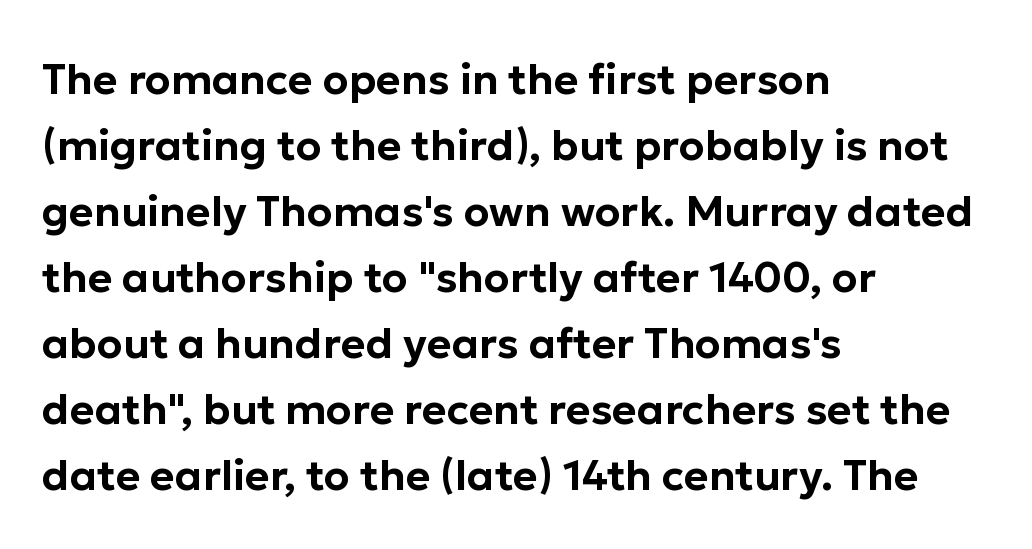
The image shows 42 px sans-serif type, upright; set left-aligned, normal line spacing (1.57x), normal letter spacing, not underlined; low stroke contrast and a medium x-height.
